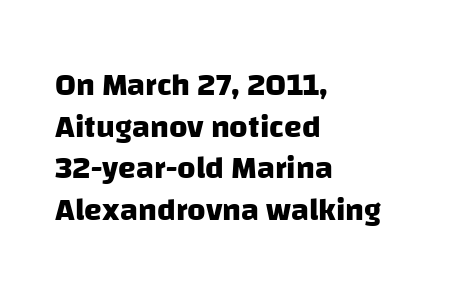
The image shows 32 px heavy sans-serif type; set left-aligned, normal line spacing (1.3x), normal letter spacing, not underlined; low stroke contrast and a large x-height.
